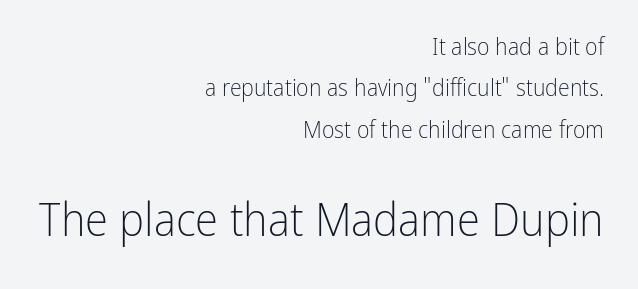
Q: Is the text bold? A: No.
Q: Is the text italic (slanted)? A: No, it is upright.
Q: Is the typeface a serif or a sans-serif typeface? A: Sans-serif.
Q: Is the text underlined? A: No.
Q: How is the paragraph aligned? A: Right-aligned.
Q: Is the spacing between letters normal or unusually wide? A: Normal.
Q: Which block of text is set in a larger size, the first (top) or the second (bottom)? A: The second (bottom) one.
Q: Width (condensed, normal, or wide)? A: Condensed.
Q: Stroke contrast? A: Low.
Q: x-height? A: Medium.
Q: Monospaced? A: No.
